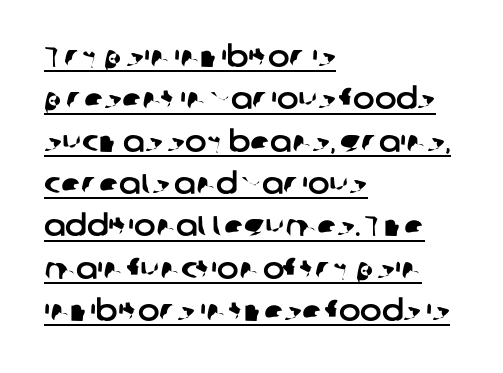
{"serif": "no", "width": "normal", "stroke_contrast": "low", "x_height": "medium", "monospaced": "no", "underline": "yes", "align": "left", "line_spacing": "normal", "line_spacing_ratio": 1.46, "letter_spacing": "normal", "letter_spacing_em": 0.0, "glyph_px": 29}
